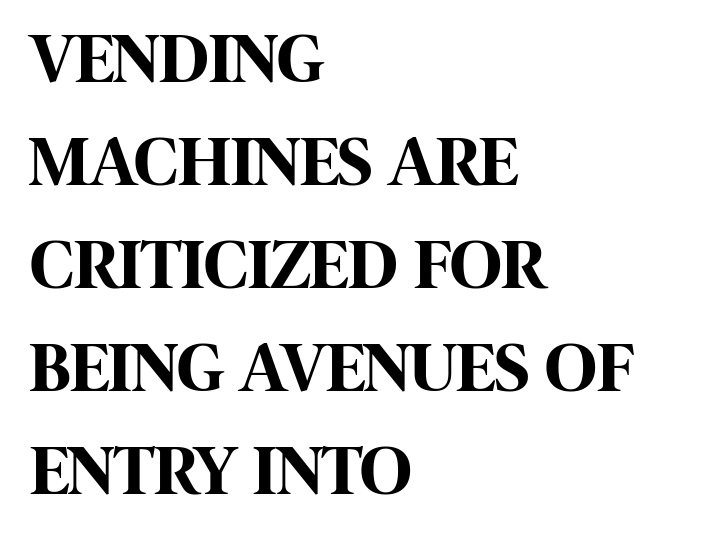
Q: Is the text bold? A: Yes.
Q: Is the text italic (slanted)? A: No, it is upright.
Q: Is the typeface a serif or a sans-serif typeface? A: Sans-serif.
Q: Is the text underlined? A: No.
Q: How is the paragraph aligned? A: Left-aligned.
Q: Is the spacing between letters normal or unusually wide? A: Normal.
Q: Is the spacing between lines tight, normal or loose? A: Normal.
Q: Width (condensed, normal, or wide)? A: Condensed.
Q: Stroke contrast? A: High.
Q: x-height? A: Large.
Q: Monospaced? A: No.
